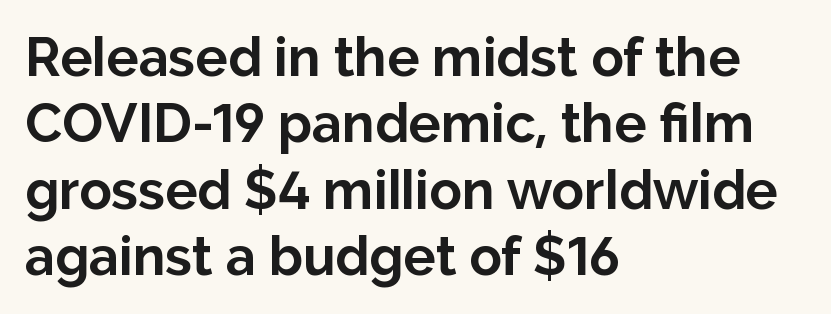
Q: Is the text bold? A: Yes.
Q: Is the text italic (slanted)? A: No, it is upright.
Q: Is the typeface a serif or a sans-serif typeface? A: Sans-serif.
Q: Is the text underlined? A: No.
Q: How is the paragraph aligned? A: Left-aligned.
Q: Is the spacing between letters normal or unusually wide? A: Normal.
Q: Width (condensed, normal, or wide)? A: Normal.
Q: Stroke contrast? A: Low.
Q: x-height? A: Medium.
Q: Monospaced? A: No.
